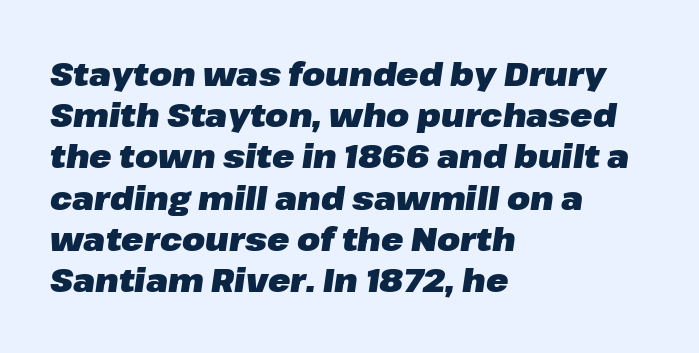
The image shows 33 px heavy type, italic (leaning right); set left-aligned, normal line spacing (1.25x), normal letter spacing, not underlined; low stroke contrast and a medium x-height.
